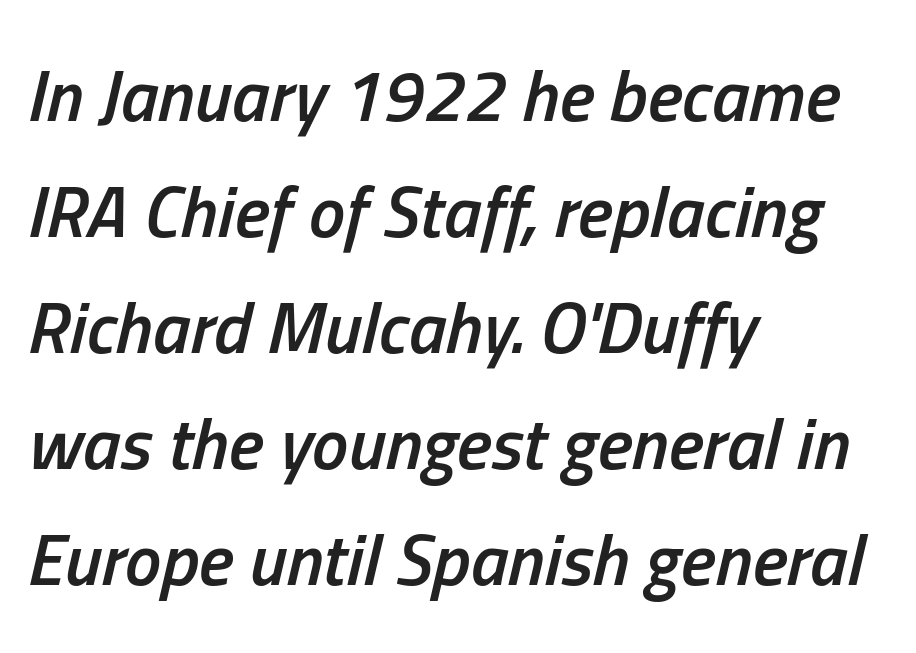
Q: Is the text bold? A: Semi-bold.
Q: Is the text italic (slanted)? A: Yes, it leans right by about 13 degrees.
Q: Is the text underlined? A: No.
Q: How is the paragraph aligned? A: Left-aligned.
Q: Is the spacing between letters normal or unusually wide? A: Normal.
Q: Is the spacing between lines tight, normal or loose? A: Normal.
Q: Width (condensed, normal, or wide)? A: Condensed.
Q: Stroke contrast? A: Low.
Q: x-height? A: Medium.
Q: Monospaced? A: No.
